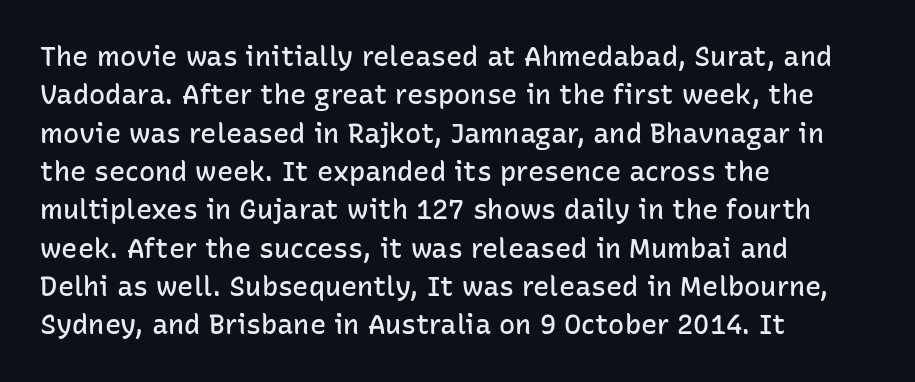
The lines in this sample share a left origin and differ only in where they stop. Does the leading feel generous? No, just average. Bare-footed words on every line. These lines were composed using upright roman letters.
